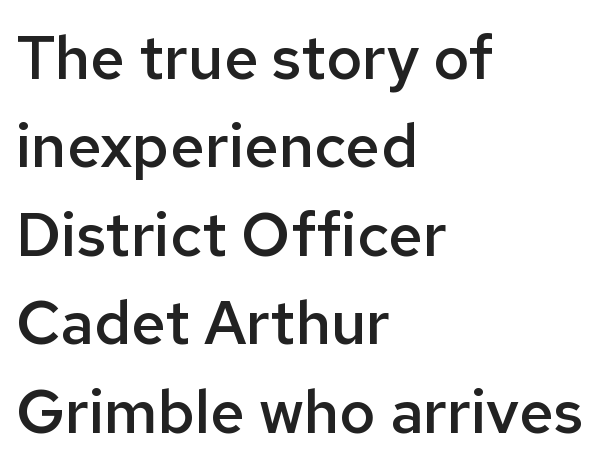
You could not count columns in this text — the font is proportionally spaced. The typeface chosen for these lines omits serifs. A somewhat darkened texture: the type is semibold rather than bold. The lines sit at an ordinary, default distance from one another.
